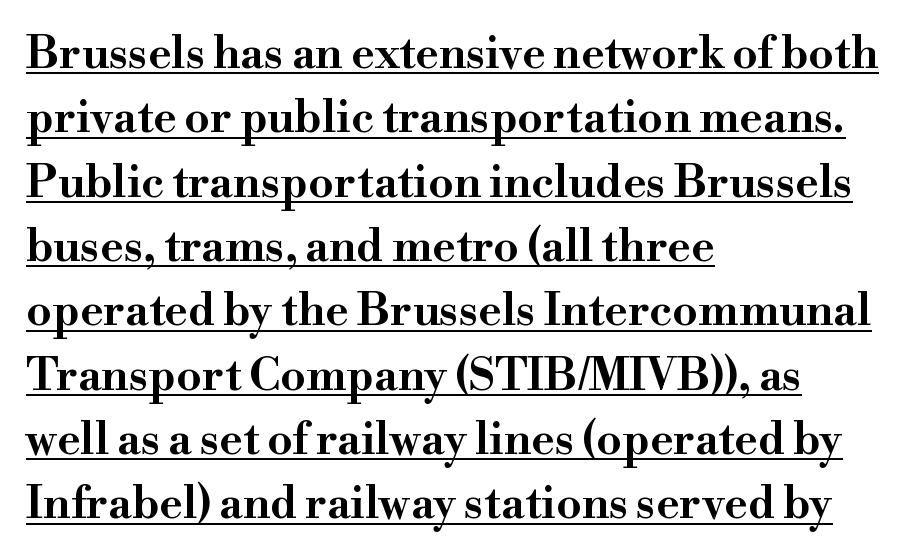
Does the copy run flush right? No — it runs flush left. Each line of the rendering has a horizontal stroke beneath the glyphs. You can tell it's not italic because the verticals are truly vertical. What kind of face is this? One with serifs. The letters sit at their default tracking, neither squeezed nor spread. Character widths vary here, with narrow letters taking less room than wide ones.
